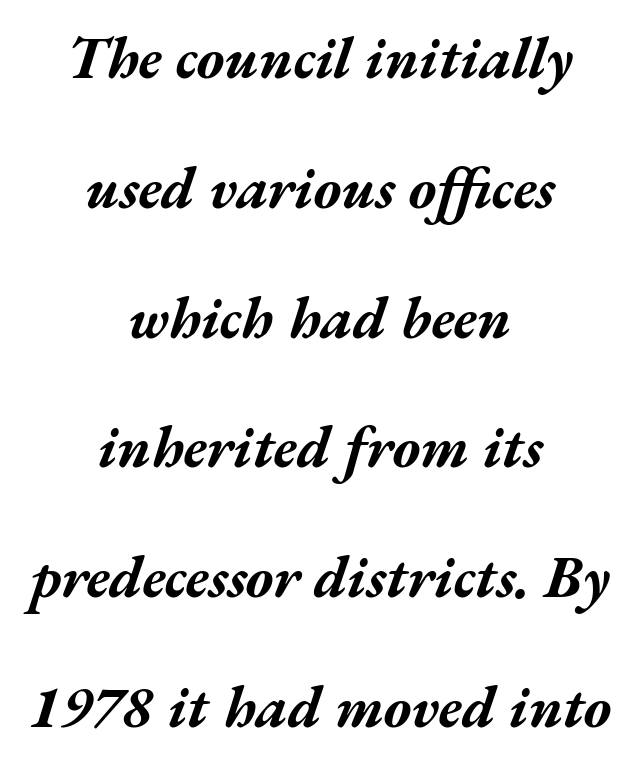
{"italic": "yes", "lean": "right", "slant_degrees": 17, "bold": "yes", "weight": "bold", "width": "wide", "stroke_contrast": "medium", "x_height": "medium", "monospaced": "no", "underline": "no", "align": "center", "line_spacing": "loose", "line_spacing_ratio": 2.2, "letter_spacing": "normal", "letter_spacing_em": 0.0, "glyph_px": 59}
